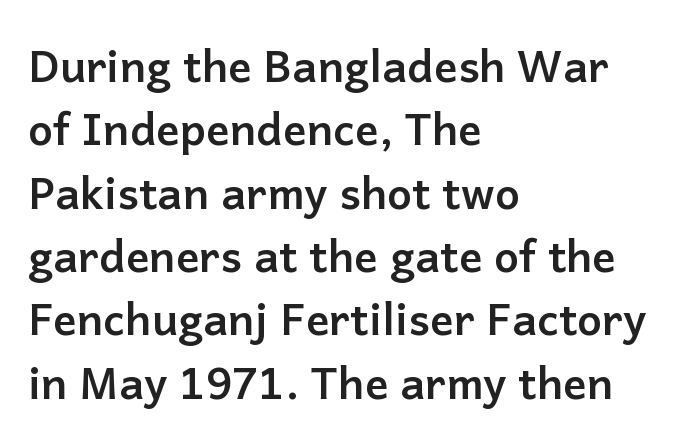
{"serif": "no", "italic": "no", "bold": "yes", "weight": "semibold", "width": "normal", "stroke_contrast": "low", "x_height": "medium", "monospaced": "no", "underline": "no", "align": "left", "line_spacing": "normal", "line_spacing_ratio": 1.44, "letter_spacing": "normal", "letter_spacing_em": 0.0, "glyph_px": 44}
